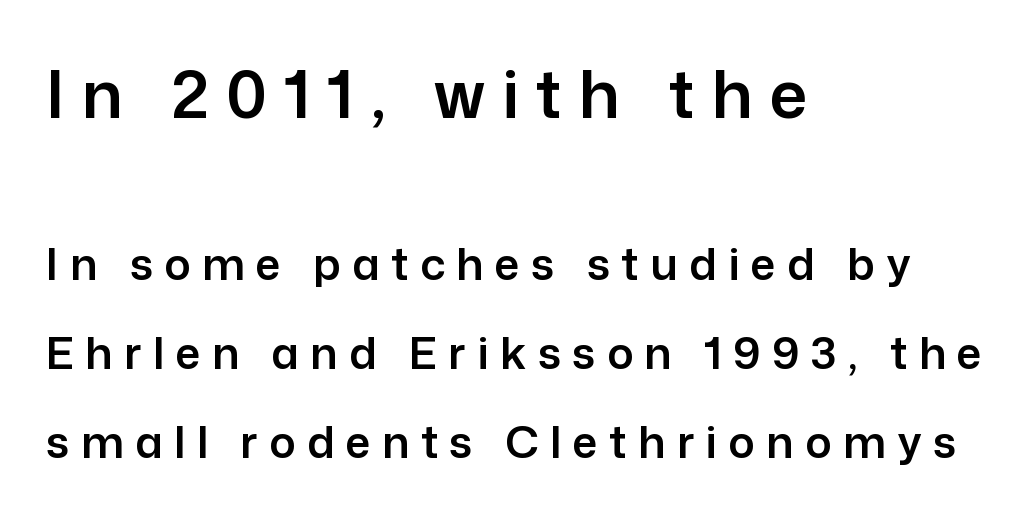
{"serif": "no", "italic": "no", "width": "normal", "stroke_contrast": "low", "x_height": "medium", "monospaced": "no", "underline": "no", "align": "left", "line_spacing": "loose", "line_spacing_ratio": 2.02, "letter_spacing": "wide", "letter_spacing_em": 0.26, "larger_block": "first", "size_ratio": 1.5, "glyph_px": 66}
